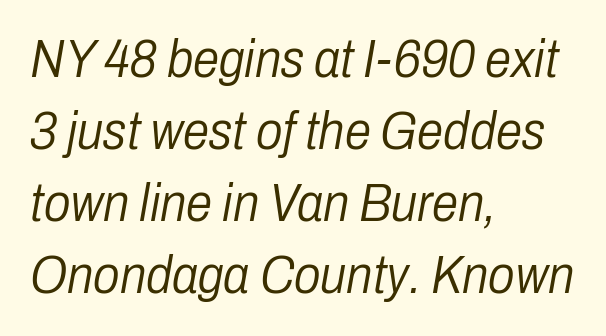
{"italic": "yes", "lean": "right", "slant_degrees": 10, "bold": "no", "weight": "light", "width": "condensed", "stroke_contrast": "low", "x_height": "medium", "monospaced": "no", "underline": "no", "align": "left", "line_spacing": "normal", "line_spacing_ratio": 1.36, "letter_spacing": "normal", "letter_spacing_em": 0.0, "glyph_px": 53}
